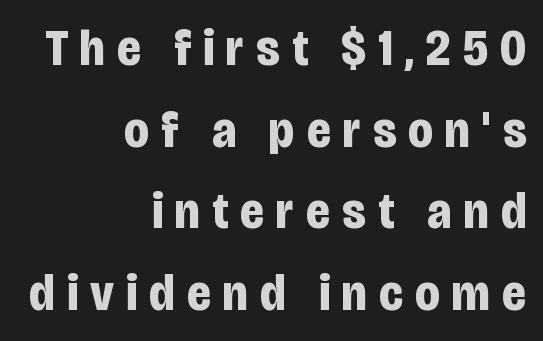
The image shows 51 px bold, condensed sans-serif type, upright; set right-aligned, normal line spacing (1.6x), unusually wide letter spacing (+0.24 em), not underlined; low stroke contrast and a large x-height.
